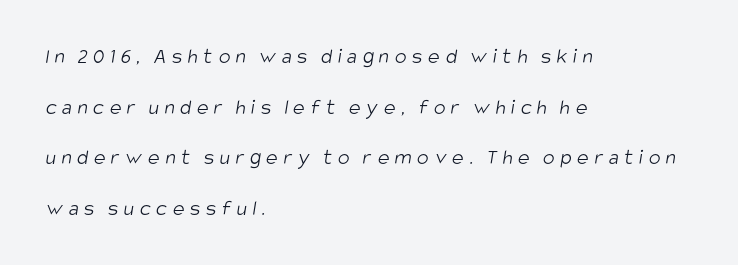
{"bold": "no", "underline": "no", "align": "left", "line_spacing": "loose", "line_spacing_ratio": 2.3, "letter_spacing": "wide", "letter_spacing_em": 0.25, "glyph_px": 22}
